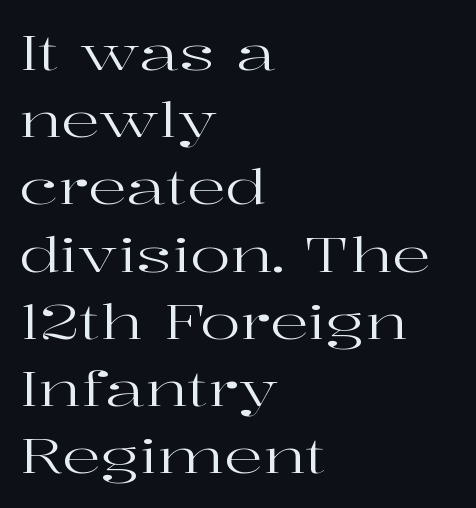
Nothing heavy about these letters — not bold at all. The passage shown stacks its lines at a standard gap. In terms of posture, this sample is upright. The letters advance in unequal steps, a hallmark of proportional type. Letters rest on an invisible, unmarked baseline.
